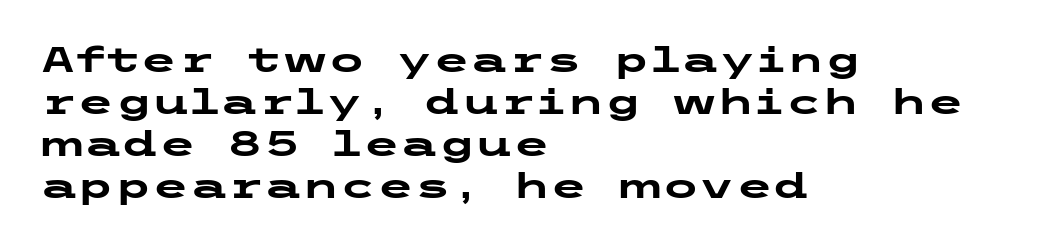
Q: Is the text bold? A: Yes.
Q: Is the text italic (slanted)? A: No, it is upright.
Q: Is the typeface a serif or a sans-serif typeface? A: Sans-serif.
Q: Is the text underlined? A: No.
Q: How is the paragraph aligned? A: Left-aligned.
Q: Is the spacing between letters normal or unusually wide? A: Normal.
Q: Width (condensed, normal, or wide)? A: Wide.
Q: Stroke contrast? A: Low.
Q: x-height? A: Medium.
